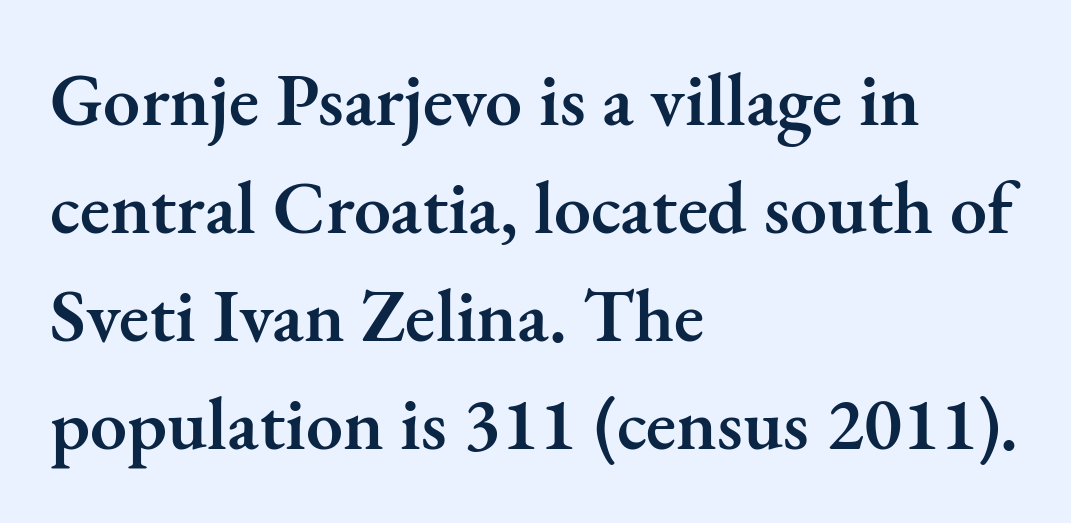
The image shows 74 px semibold serif type, upright; set left-aligned, normal line spacing (1.46x), normal letter spacing, not underlined; medium stroke contrast and a small x-height.
